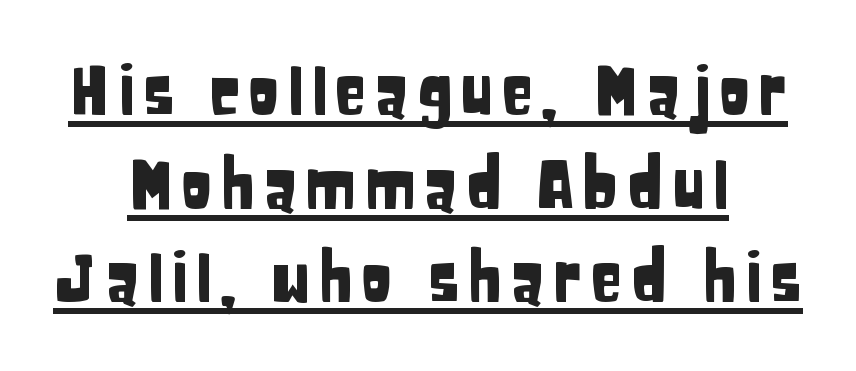
Leading matches the norm, producing a regular column. These lines are rendered in a variable-pitch font. This is the regular roman posture of the typeface. Each letter's strokes conclude bluntly, with no projecting serifs. Short and long lines alike share a common midpoint. A typographer would call this underscored text.
